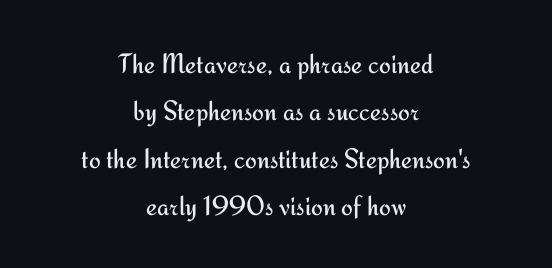
The image shows 28 px regular-weight sans-serif type, upright; set centered, normal line spacing (1.69x), normal letter spacing, not underlined; medium stroke contrast and a small x-height.
